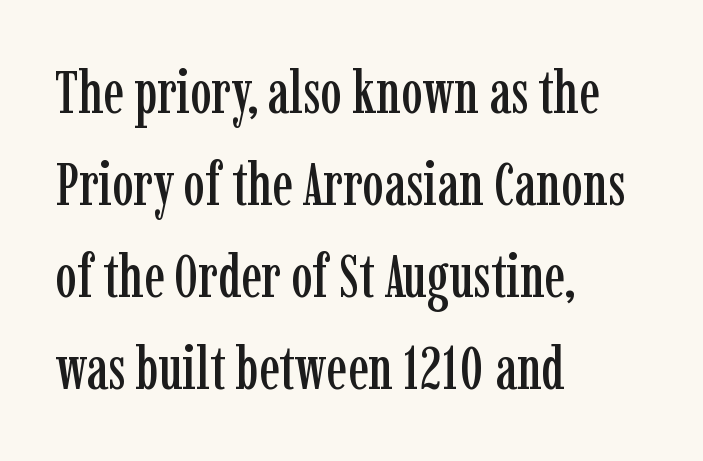
{"serif": "yes", "italic": "no", "width": "condensed", "stroke_contrast": "low", "x_height": "medium", "monospaced": "no", "underline": "no", "align": "left", "line_spacing": "normal", "line_spacing_ratio": 1.51, "letter_spacing": "normal", "letter_spacing_em": 0.0, "glyph_px": 61}
